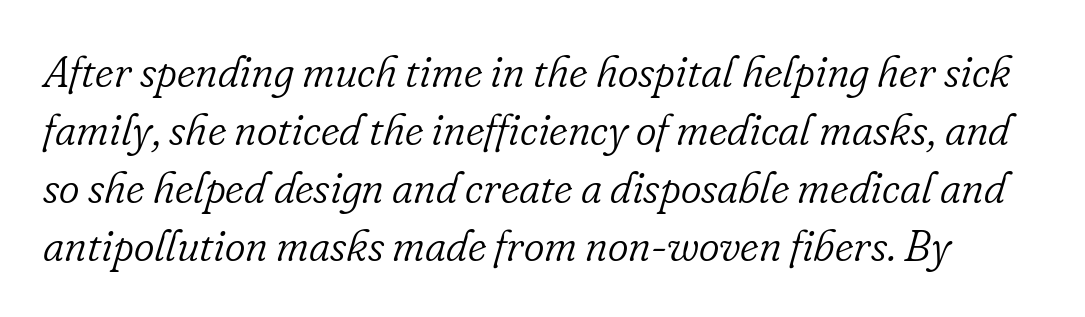
A typesetter would call this leading conventional body-copy spacing. You can tell it's italic because the verticals aren't actually vertical. The area under the type is left untouched. Are there feet on the stems? There are — it's a serif. Proportional: the letters do not fall into vertical columns. Does extra space separate the letters? No, they use regular spacing.
